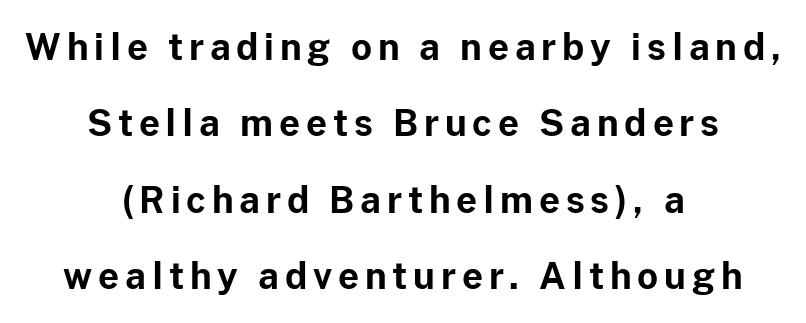
Visually the block forms a symmetrical silhouette, jagged on both flanks. In terms of posture, this sample is upright. The characters display no serif detailing; their extremities are plain. Descenders hang freely into open space. Leading: increased.
